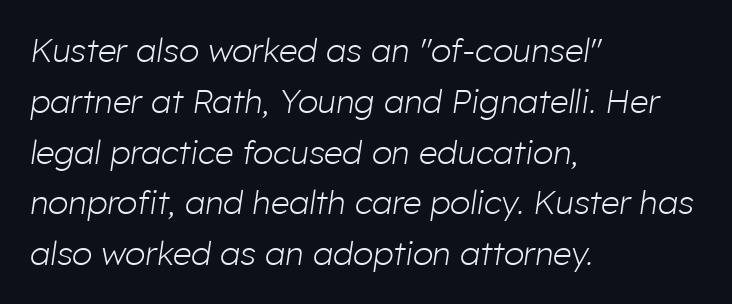
The strokes are not fattened; the text isn't bold. Notice how the stems are inclined rather than vertical — that's the hallmark of italics. Spacing between characters is what you'd get straight out of the box. Think of a printed novel: that variable character pitch is what you see here.
